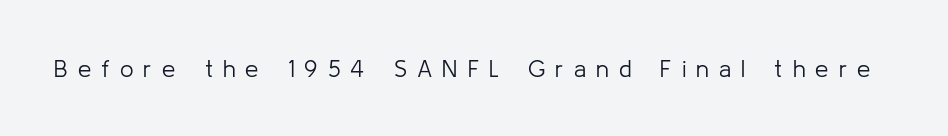
Each word looks stretched out because of the extra space between its letters. A quiet, ordinary-to-light weight characterises the typeface. A bare baseline throughout the passage. The axis of the letterforms is exactly vertical.
